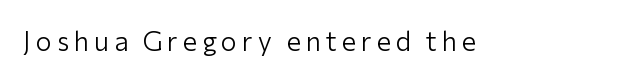
{"italic": "no", "bold": "no", "underline": "no", "glyph_px": 27}
